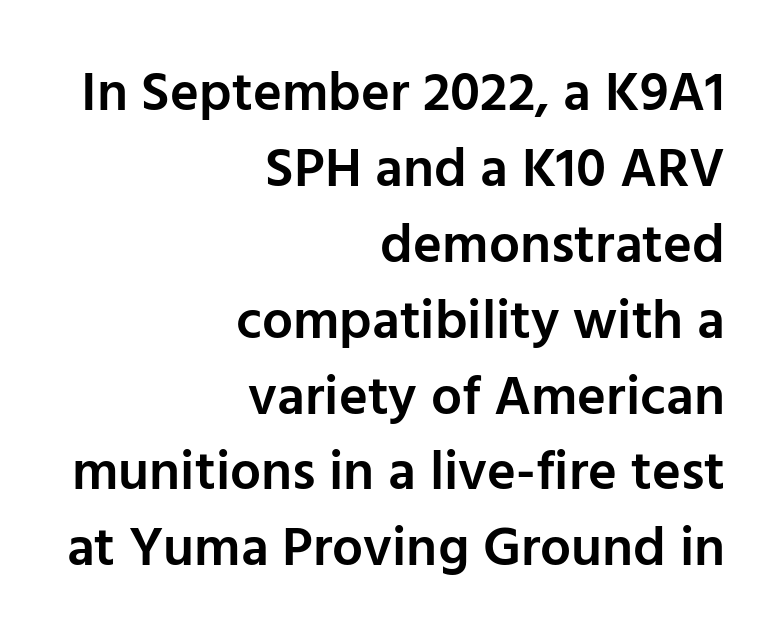
The image shows 55 px semibold sans-serif type, upright; set right-aligned, normal line spacing (1.38x), normal letter spacing, not underlined; low stroke contrast and a medium x-height.
